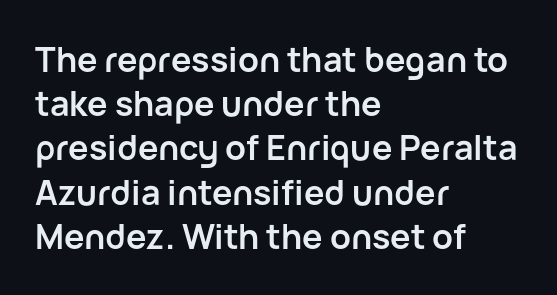
The image shows 34 px semibold sans-serif type, upright; set left-aligned, normal line spacing (1.3x), normal letter spacing, not underlined; low stroke contrast and a medium x-height.
